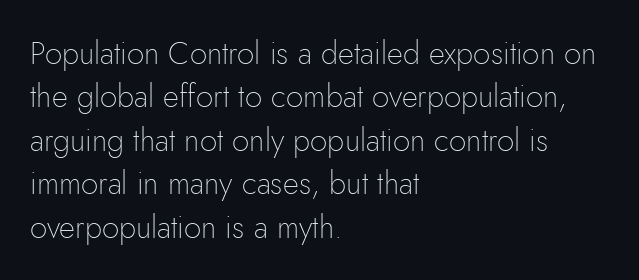
{"serif": "no", "italic": "no", "bold": "no", "weight": "thin", "width": "normal", "stroke_contrast": "low", "x_height": "small", "monospaced": "no", "underline": "no", "align": "left", "line_spacing": "normal", "line_spacing_ratio": 1.4, "letter_spacing": "normal", "letter_spacing_em": 0.0, "glyph_px": 31}
